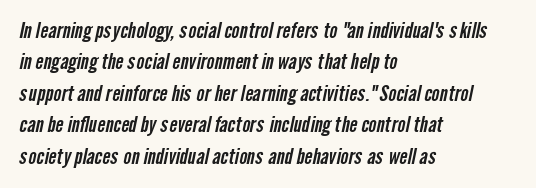
{"underline": "no", "align": "left", "line_spacing": "normal", "line_spacing_ratio": 1.5, "letter_spacing": "normal", "letter_spacing_em": 0.0, "glyph_px": 21}
